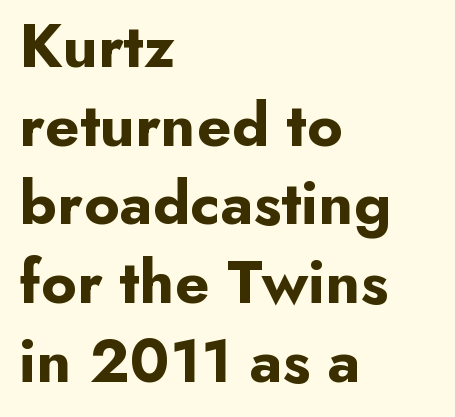
{"serif": "no", "italic": "no", "bold": "yes", "weight": "bold", "width": "normal", "stroke_contrast": "low", "x_height": "small", "monospaced": "no", "underline": "no", "align": "left", "line_spacing": "normal", "line_spacing_ratio": 1.25, "letter_spacing": "normal", "letter_spacing_em": 0.0, "glyph_px": 63}
